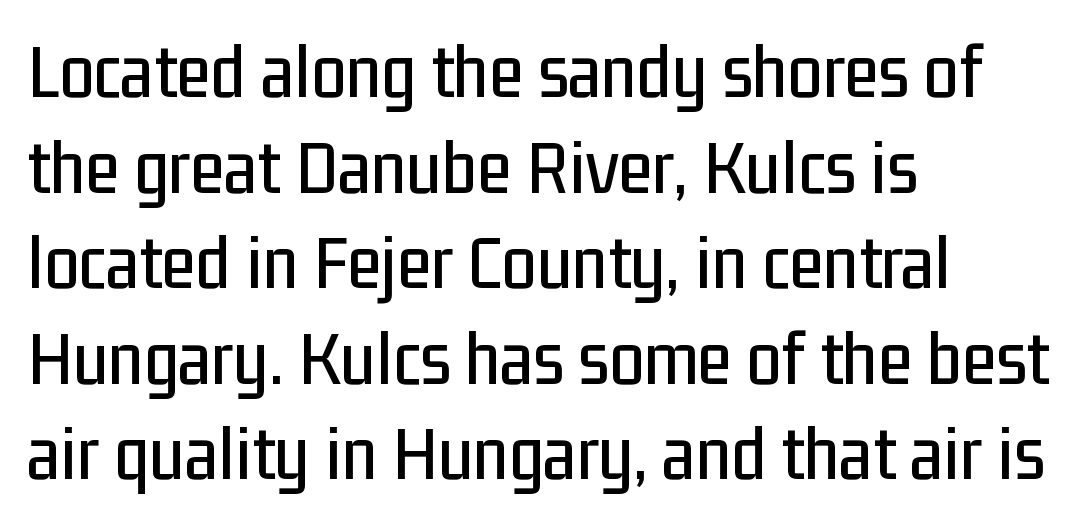
The image shows 79 px condensed sans-serif type, upright; set left-aligned, line spacing 1.21x, normal letter spacing, not underlined; low stroke contrast and a medium x-height.
